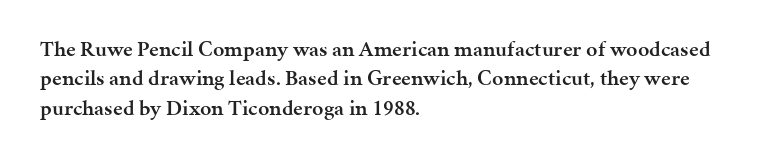
Q: Is the text bold? A: Semi-bold.
Q: Is the text italic (slanted)? A: No, it is upright.
Q: Is the text underlined? A: No.
Q: How is the paragraph aligned? A: Left-aligned.
Q: Is the spacing between letters normal or unusually wide? A: Normal.
Q: Is the spacing between lines tight, normal or loose? A: Normal.
